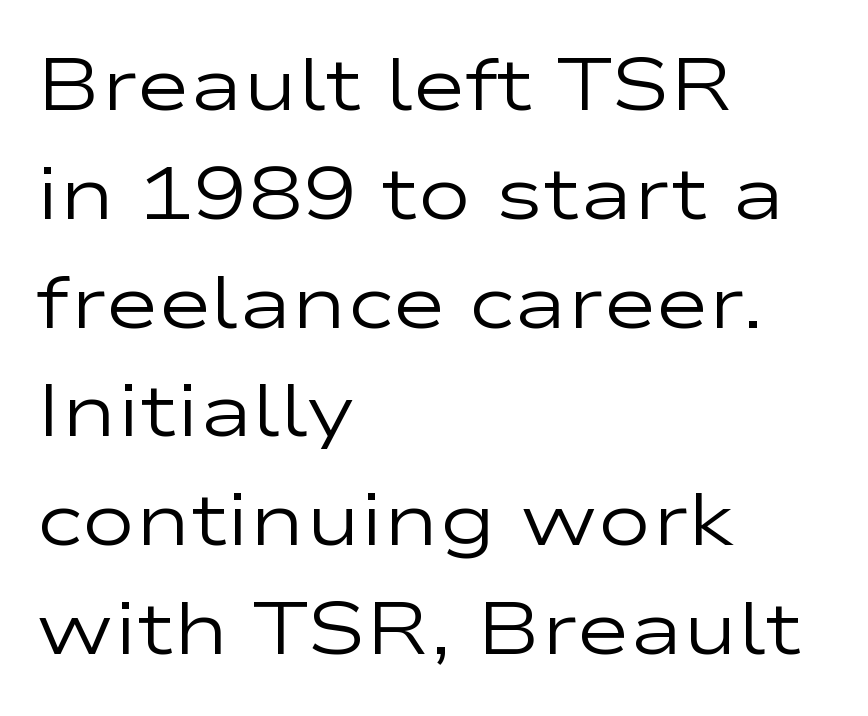
The image shows 73 px regular-weight, wide sans-serif type, upright; set left-aligned, normal line spacing (1.49x), normal letter spacing, not underlined; low stroke contrast and a medium x-height.
